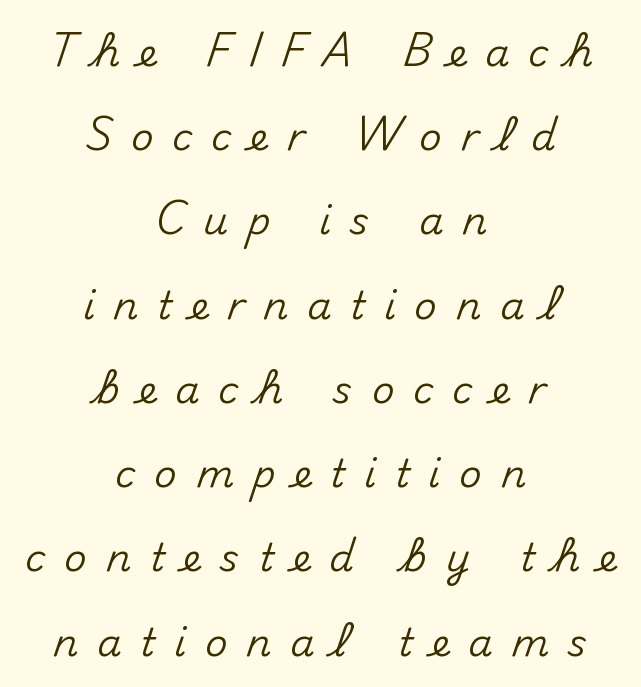
Q: Is the text italic (slanted)? A: Yes.
Q: Is the typeface a serif or a sans-serif typeface? A: Sans-serif.
Q: Is the text underlined? A: No.
Q: How is the paragraph aligned? A: Centered.
Q: Is the spacing between letters normal or unusually wide? A: Unusually wide.
Q: Is the spacing between lines tight, normal or loose? A: Loose.
Q: Width (condensed, normal, or wide)? A: Normal.
Q: Stroke contrast? A: Medium.
Q: x-height? A: Small.
Q: Monospaced? A: No.
